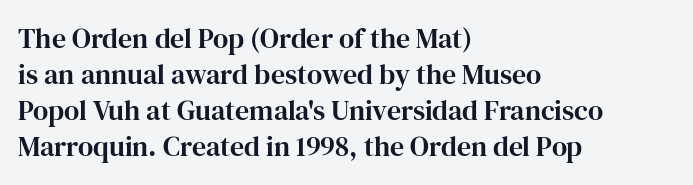
The image shows 28 px serif type, upright; set left-aligned, normal line spacing (1.29x), normal letter spacing, not underlined; high stroke contrast and a medium x-height.
